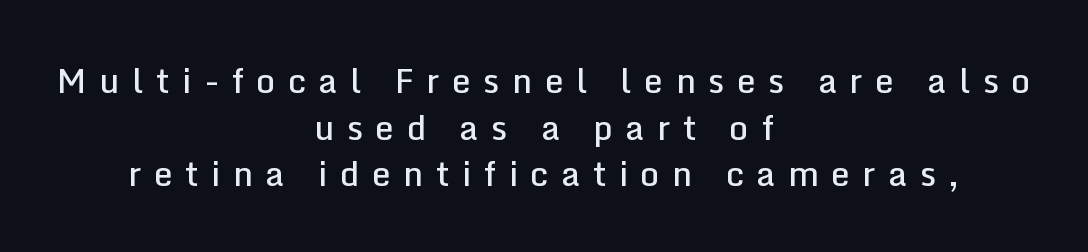
Q: Is the text bold? A: Semi-bold.
Q: Is the text italic (slanted)? A: No, it is upright.
Q: Is the typeface a serif or a sans-serif typeface? A: Sans-serif.
Q: Is the text underlined? A: No.
Q: How is the paragraph aligned? A: Centered.
Q: Is the spacing between letters normal or unusually wide? A: Unusually wide.
Q: Is the spacing between lines tight, normal or loose? A: Normal.
Q: Width (condensed, normal, or wide)? A: Normal.
Q: Stroke contrast? A: Low.
Q: x-height? A: Medium.
Q: Monospaced? A: No.
